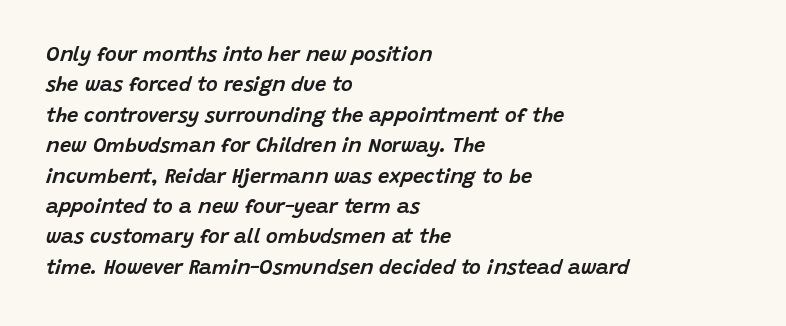
Q: Is the text italic (slanted)? A: Yes, it leans right by about 15 degrees.
Q: Is the text underlined? A: No.
Q: How is the paragraph aligned? A: Left-aligned.
Q: Is the spacing between letters normal or unusually wide? A: Normal.
Q: Is the spacing between lines tight, normal or loose? A: Normal.
